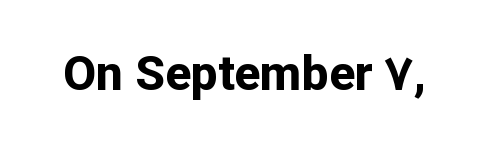
Letterform terminals end flat and unadorned throughout the passage. The gaps between neighbouring characters are ordinary and unremarkable. Each letter keeps its own natural width here, so spacing adapts to shape. Quick note: underline off. Heavy-handed strokes throughout: this text is bold. Posture: straight, roman, zero tilt.
